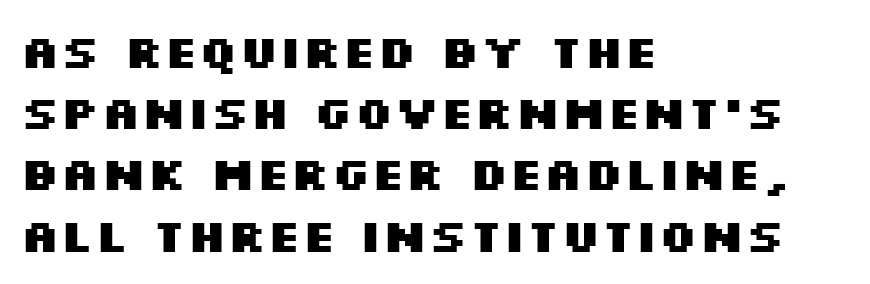
{"serif": "no", "italic": "no", "bold": "yes", "weight": "heavy", "width": "wide", "stroke_contrast": "medium", "x_height": "large", "monospaced": "no", "underline": "no", "align": "left", "line_spacing": "normal", "line_spacing_ratio": 1.33, "letter_spacing": "normal", "letter_spacing_em": 0.0, "glyph_px": 46}
